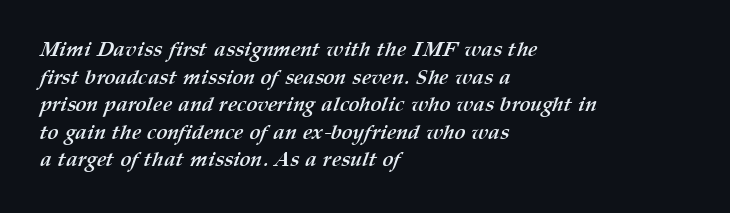
{"bold": "yes", "underline": "no", "align": "left", "line_spacing": "normal", "line_spacing_ratio": 1.31, "letter_spacing": "normal", "letter_spacing_em": 0.0, "glyph_px": 21}
